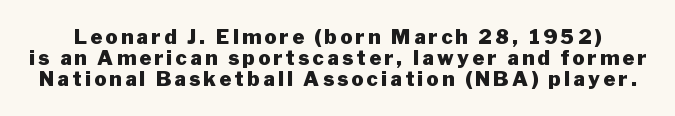
Q: Is the text bold? A: Yes.
Q: Is the text italic (slanted)? A: No, it is upright.
Q: Is the text underlined? A: No.
Q: Is the spacing between lines tight, normal or loose? A: Tight.
